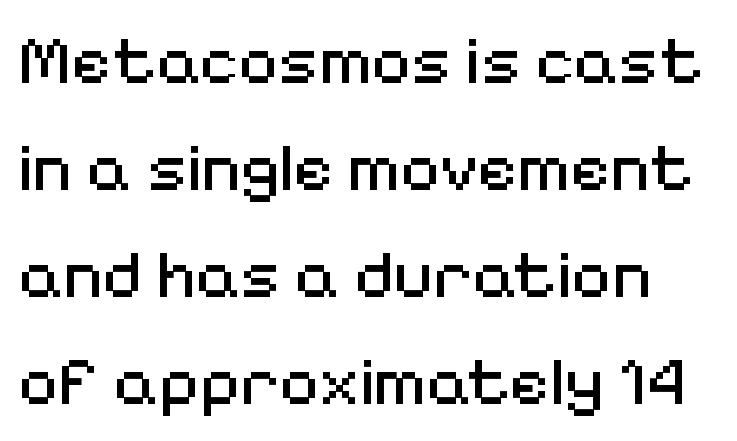
{"serif": "no", "italic": "no", "bold": "no", "weight": "regular", "width": "normal", "stroke_contrast": "medium", "x_height": "medium", "monospaced": "no", "underline": "no", "line_spacing": "normal", "line_spacing_ratio": 1.55, "letter_spacing": "normal", "letter_spacing_em": 0.0, "glyph_px": 69}
